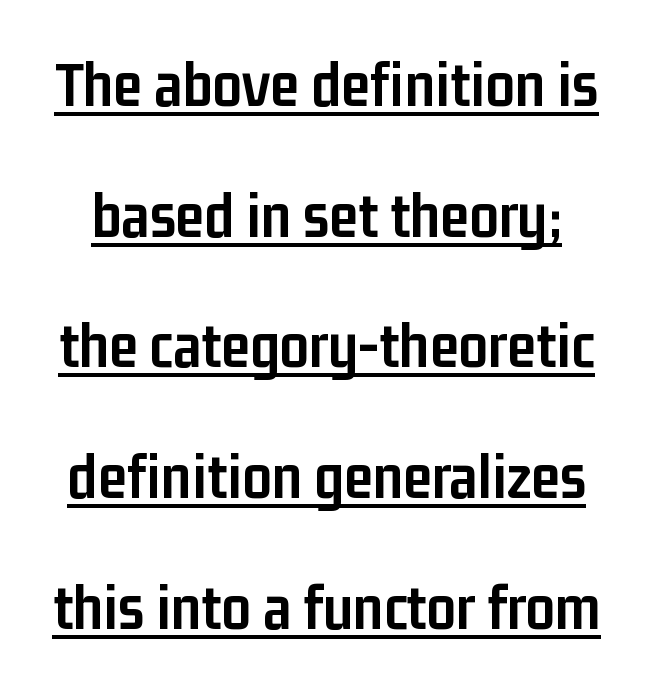
The image shows 65 px semibold, condensed sans-serif type, upright; set loose line spacing (2.01x), normal letter spacing, underlined; low stroke contrast and a medium x-height.
